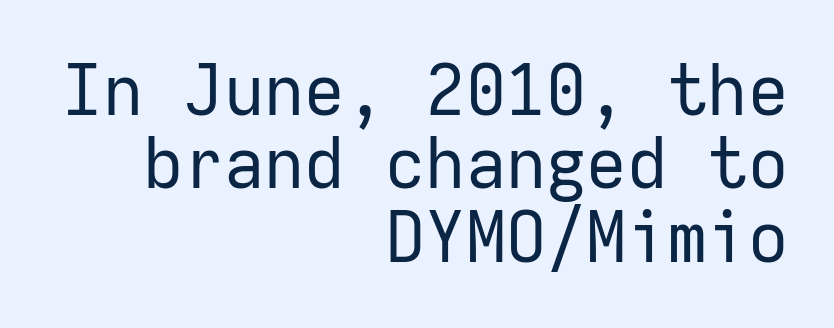
The face used here is rendered with its standard letterfit. This is not heavy type; no bold has been used. The face used here is monospaced, like something from a code editor. The passage shown is typeset with a sans-serif family.
